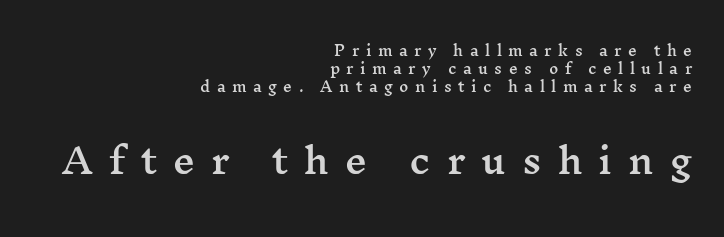
{"serif": "yes", "italic": "no", "width": "wide", "stroke_contrast": "medium", "x_height": "medium", "monospaced": "no", "underline": "no", "align": "right", "line_spacing": "normal", "line_spacing_ratio": 1.28, "letter_spacing": "wide", "letter_spacing_em": 0.46, "larger_block": "second", "size_ratio": 2.5, "glyph_px": 35}
